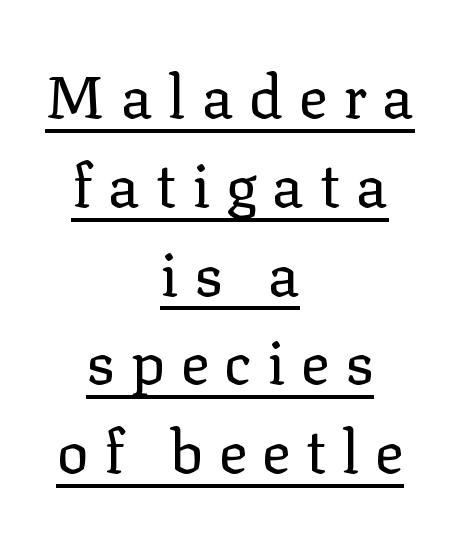
The image shows 60 px regular-weight serif type, upright; set centered, normal line spacing (1.48x), unusually wide letter spacing (+0.26 em), underlined; low stroke contrast and a medium x-height.
